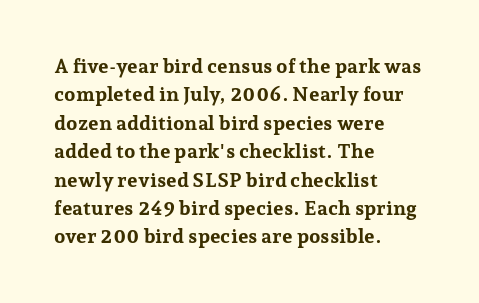
The image shows 20 px bold type, upright; set left-aligned, normal line spacing (1.42x), normal letter spacing, not underlined.
